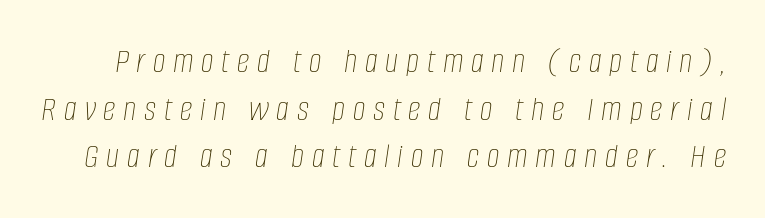
Q: Is the text bold? A: No.
Q: Is the text italic (slanted)? A: Yes, it leans right by about 8 degrees.
Q: Is the text underlined? A: No.
Q: Is the spacing between letters normal or unusually wide? A: Unusually wide.
Q: Is the spacing between lines tight, normal or loose? A: Normal.
Q: Width (condensed, normal, or wide)? A: Condensed.
Q: Stroke contrast? A: Low.
Q: x-height? A: Large.
Q: Monospaced? A: No.
